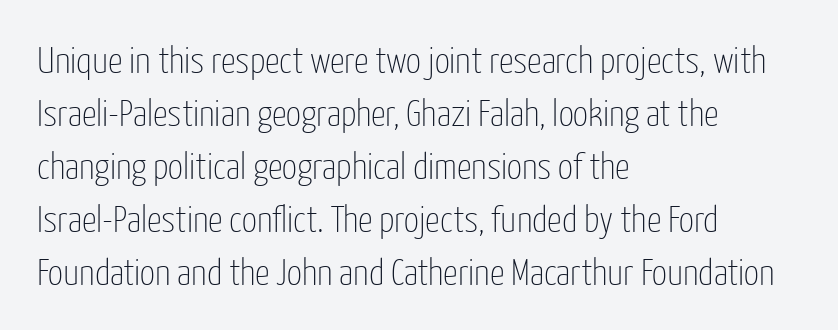
{"serif": "no", "italic": "no", "bold": "no", "weight": "thin", "width": "condensed", "stroke_contrast": "low", "x_height": "medium", "monospaced": "no", "underline": "no", "align": "left", "line_spacing": "normal", "line_spacing_ratio": 1.43, "letter_spacing": "normal", "letter_spacing_em": 0.0, "glyph_px": 37}
